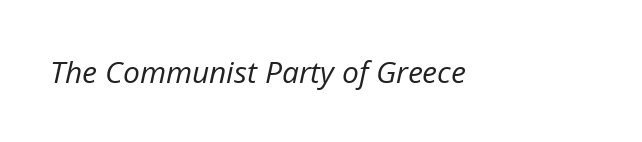
The image shows 30 px regular-weight type, italic (leaning right); set normal letter spacing, not underlined; low stroke contrast and a medium x-height.
